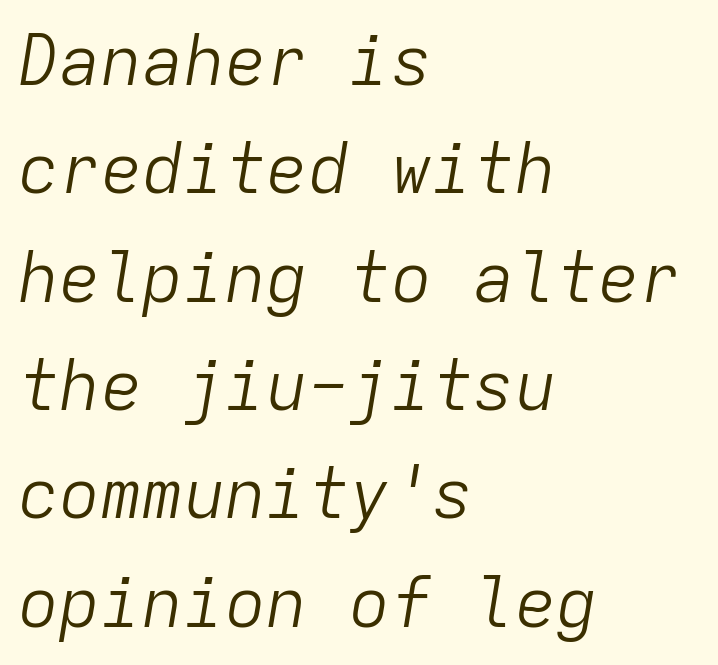
Q: Is the text bold? A: No.
Q: Is the text italic (slanted)? A: Yes, it leans right by about 9 degrees.
Q: Is the text underlined? A: No.
Q: How is the paragraph aligned? A: Left-aligned.
Q: Is the spacing between letters normal or unusually wide? A: Normal.
Q: Is the spacing between lines tight, normal or loose? A: Normal.
Q: Width (condensed, normal, or wide)? A: Normal.
Q: Stroke contrast? A: Low.
Q: x-height? A: Medium.
Q: Monospaced? A: Yes.
